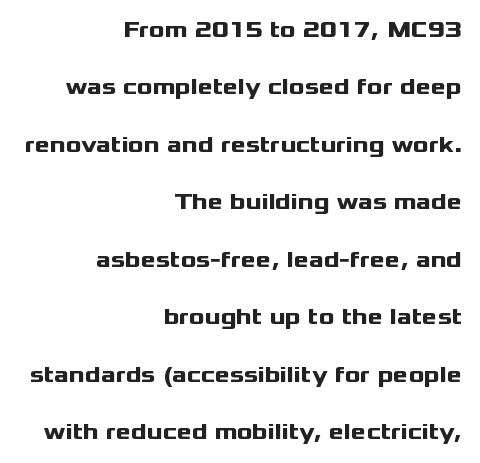
The gaps between neighbouring characters are ordinary and unremarkable. These lines stand farther apart than default settings would place them. Anything drawn beneath the words? Only blank space. Pretty heavy lettering here — definitely bold. Is the block centered? No — it sits flush against the right margin.
